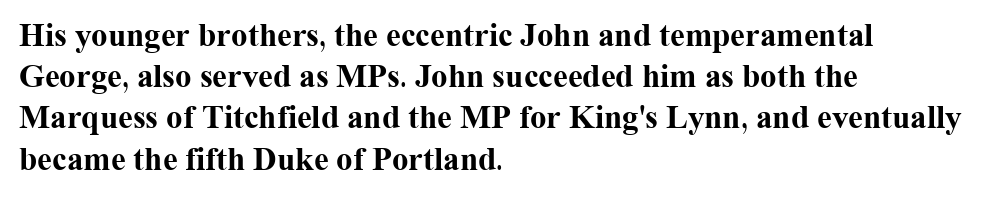
The image shows 33 px bold serif type, upright; set left-aligned, normal line spacing (1.25x), normal letter spacing, not underlined; medium stroke contrast and a medium x-height.
